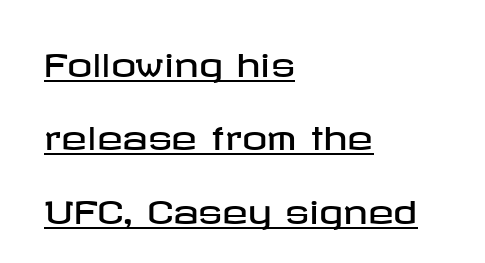
{"serif": "no", "italic": "no", "width": "wide", "stroke_contrast": "low", "x_height": "medium", "underline": "yes", "align": "left", "line_spacing": "loose", "line_spacing_ratio": 2.37, "letter_spacing": "normal", "letter_spacing_em": 0.0, "glyph_px": 31}
